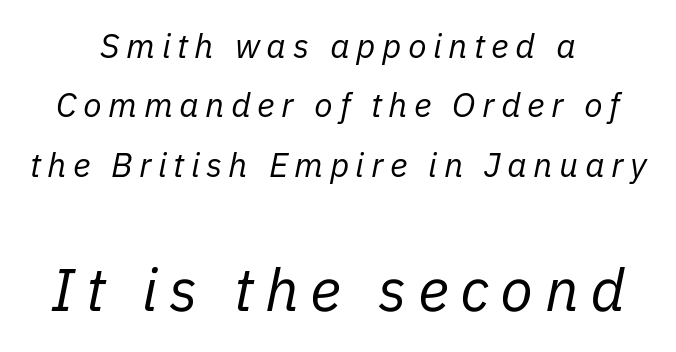
The image shows 60 px regular-weight type, italic (leaning right); set centered, line spacing 1.75x, not underlined; the second (bottom) block is 1.76x larger; low stroke contrast and a medium x-height.
